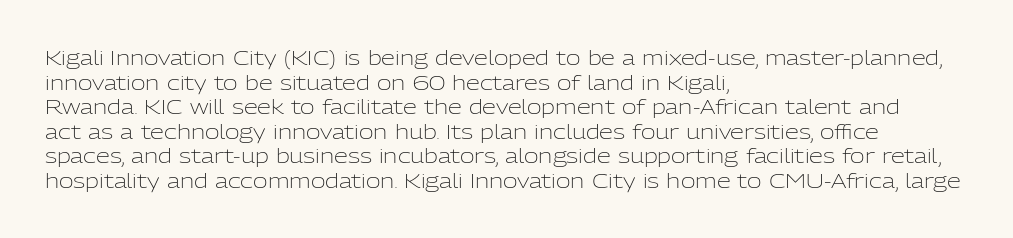
{"italic": "no", "bold": "no", "underline": "no", "align": "left", "line_spacing_ratio": 1.23, "letter_spacing": "normal", "letter_spacing_em": 0.0, "glyph_px": 20}
